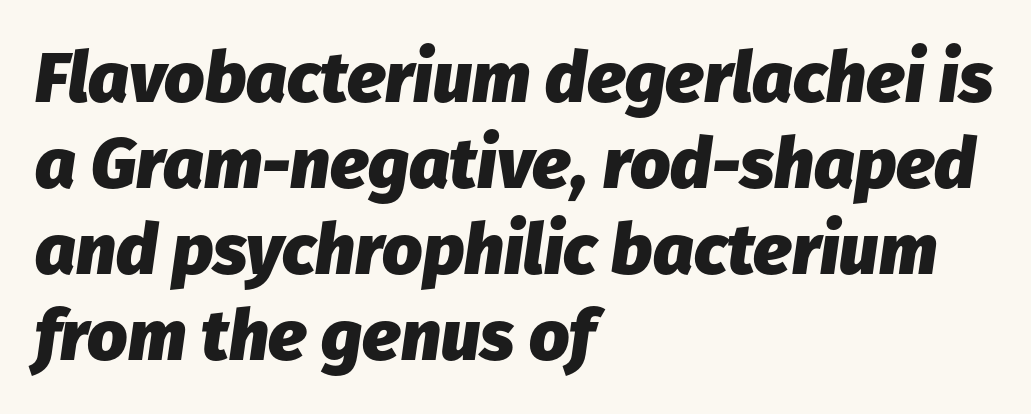
{"italic": "yes", "lean": "right", "slant_degrees": 8, "bold": "yes", "weight": "heavy", "width": "normal", "stroke_contrast": "low", "x_height": "medium", "monospaced": "no", "underline": "no", "align": "left", "line_spacing_ratio": 1.21, "letter_spacing": "normal", "letter_spacing_em": 0.0, "glyph_px": 71}
